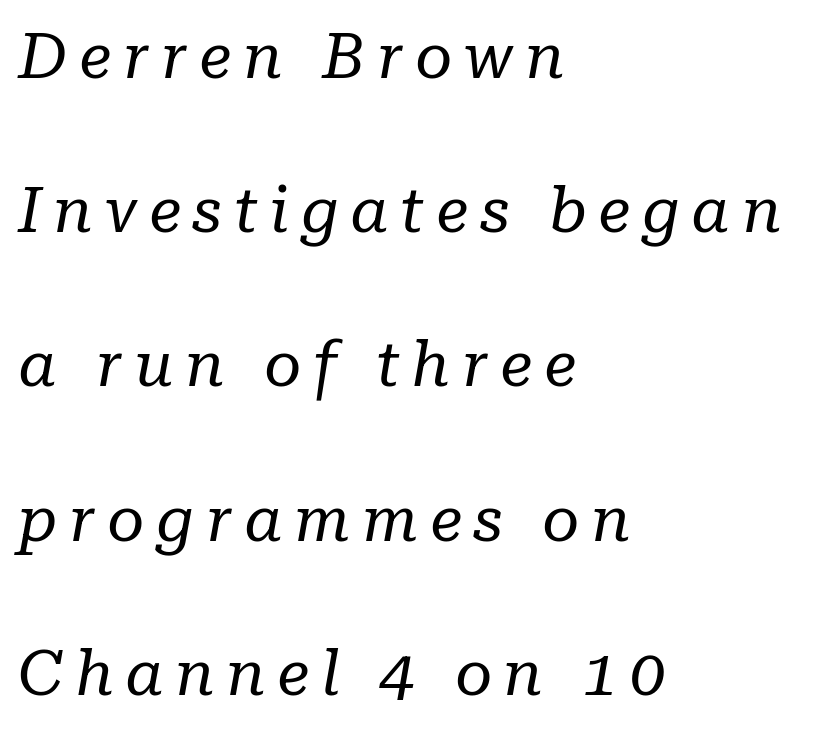
The image shows 64 px regular-weight serif type, italic (leaning right); set left-aligned, loose line spacing (2.41x), not underlined; low stroke contrast and a medium x-height.
